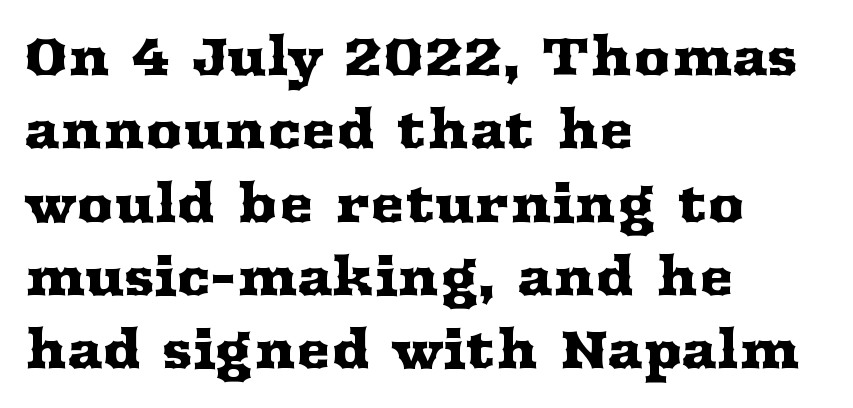
The passage shown is typeset with a serif family. Typeset ragged right — the left edge is the straight one. These lines were composed using upright roman letters. The gap between lines stays unmarked. There is no visible air inserted between adjacent glyphs. These lines sit exactly where default settings would place them.
